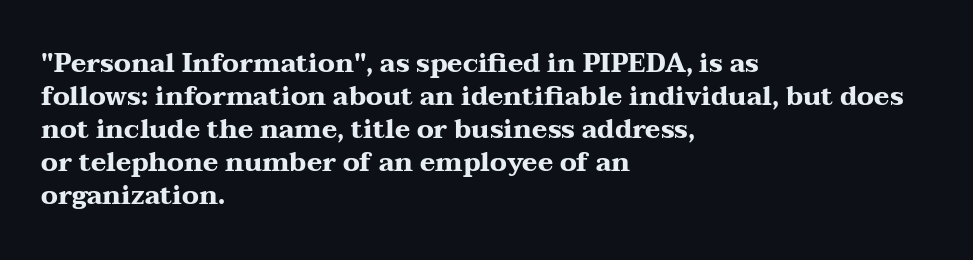
The leading is moderate, giving the passage an even texture. A dark, heavy texture on the line: the type is bold. Descenders hang freely into open space. Letter spacing: default. Notice how the passage keeps a crisp vertical edge on the left only. This is roman type, the default non-slanted kind.
